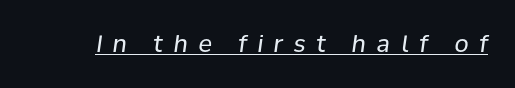
The image shows 23 px text type, italic (leaning right); set unusually wide letter spacing (+0.46 em), underlined.
